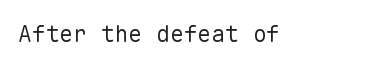
{"italic": "no", "bold": "no", "underline": "no", "letter_spacing": "normal", "letter_spacing_em": 0.0, "glyph_px": 23}
